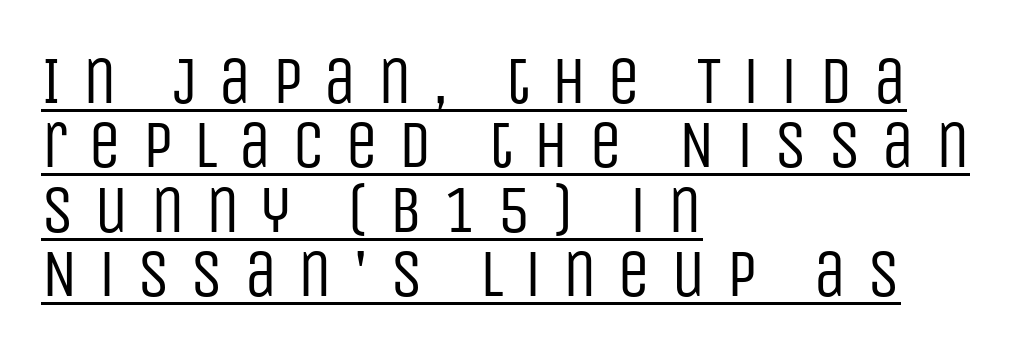
Q: Is the text bold? A: No.
Q: Is the text italic (slanted)? A: No, it is upright.
Q: Is the typeface a serif or a sans-serif typeface? A: Sans-serif.
Q: Is the text underlined? A: Yes.
Q: How is the paragraph aligned? A: Left-aligned.
Q: Is the spacing between letters normal or unusually wide? A: Unusually wide.
Q: Is the spacing between lines tight, normal or loose? A: Tight.
Q: Width (condensed, normal, or wide)? A: Condensed.
Q: Stroke contrast? A: Low.
Q: x-height? A: Large.
Q: Monospaced? A: No.
